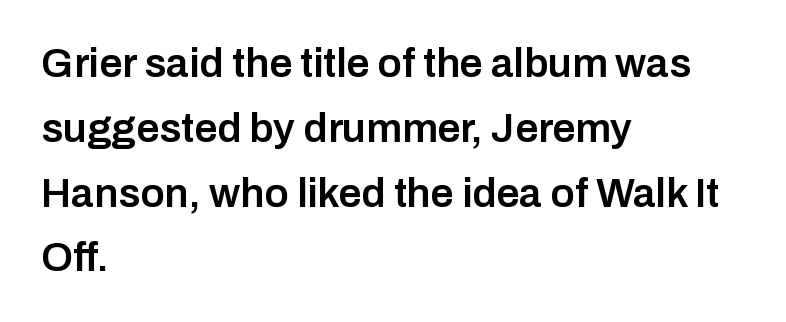
{"serif": "no", "italic": "no", "bold": "semi", "weight": "semibold", "width": "normal", "stroke_contrast": "low", "x_height": "medium", "monospaced": "no", "underline": "no", "align": "left", "line_spacing": "normal", "line_spacing_ratio": 1.58, "letter_spacing": "normal", "letter_spacing_em": 0.0, "glyph_px": 41}
